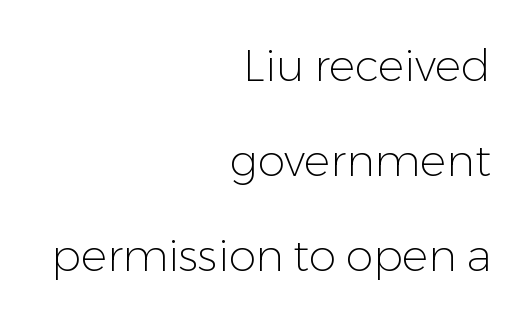
The glyphs are unaccompanied by any horizontal stroke below them. A typesetter would call this proportional, since set widths differ per character. Every row of glyphs terminates at an identical x-position on the right. There is no visible air inserted between adjacent glyphs. Widely set lines give the paragraph a tall, airy silhouette.
